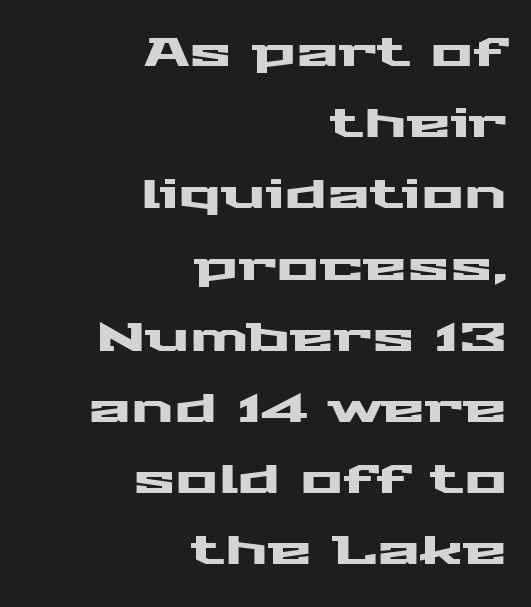
{"serif": "no", "italic": "no", "width": "wide", "stroke_contrast": "medium", "x_height": "medium", "monospaced": "no", "underline": "no", "align": "right", "line_spacing_ratio": 1.78, "letter_spacing": "normal", "letter_spacing_em": 0.0, "glyph_px": 40}
